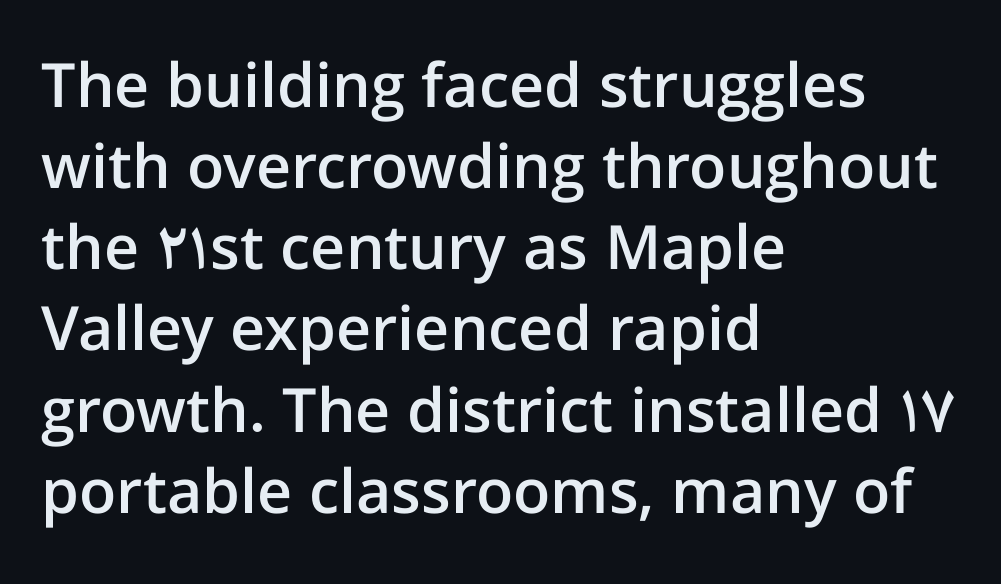
The image shows 61 px semibold sans-serif type, upright; set left-aligned, normal line spacing (1.33x), normal letter spacing, not underlined; low stroke contrast and a medium x-height.
